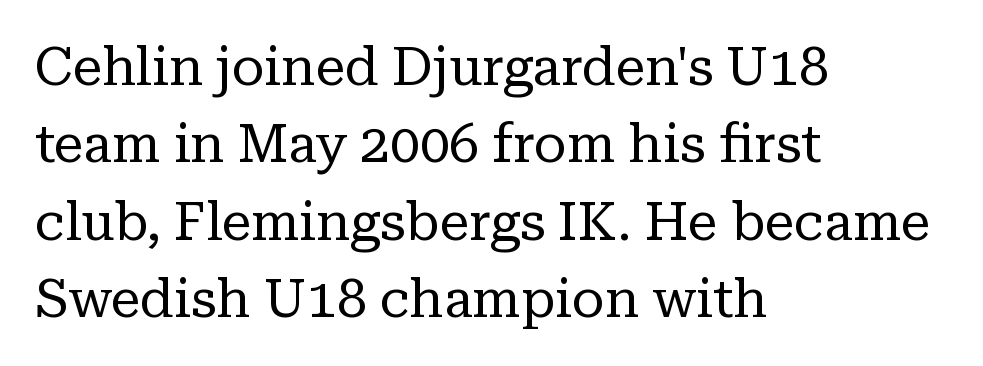
Ascenders rise straight up at ninety degrees. No word sits above an underline. Bold? No — there's no thickening of the strokes. Where is the straight margin? On the left. Proportional: the letters do not fall into vertical columns.
